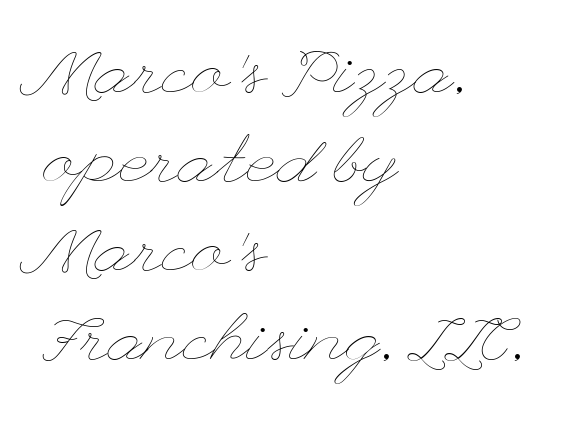
{"bold": "no", "weight": "thin", "width": "wide", "stroke_contrast": "low", "x_height": "small", "underline": "no", "align": "left", "line_spacing": "normal", "line_spacing_ratio": 1.33, "letter_spacing": "normal", "letter_spacing_em": 0.0, "glyph_px": 67}
